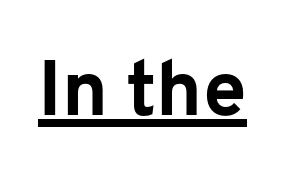
Q: Is the text bold? A: Yes.
Q: Is the text italic (slanted)? A: No, it is upright.
Q: Is the typeface a serif or a sans-serif typeface? A: Sans-serif.
Q: Is the text underlined? A: Yes.
Q: Is the spacing between letters normal or unusually wide? A: Normal.
Q: Width (condensed, normal, or wide)? A: Normal.
Q: Stroke contrast? A: Low.
Q: x-height? A: Medium.
Q: Monospaced? A: No.
